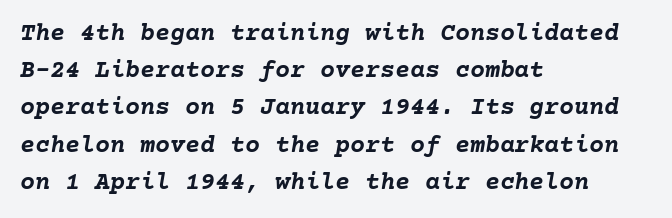
The image shows 25 px bold type, italic (leaning right); set left-aligned, normal line spacing (1.49x), normal letter spacing, not underlined.
